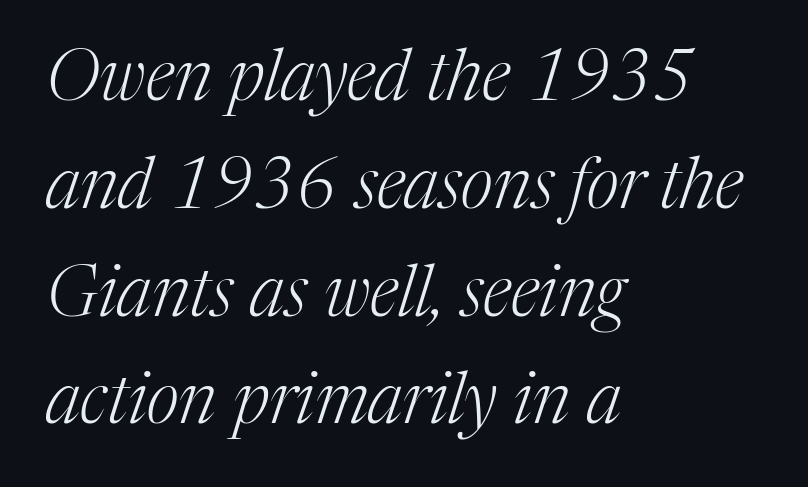
Rule under the text: the space is simply empty. Looks like regular typesetting: each glyph gets only the width it needs. A typesetter would call this leading conventional body-copy spacing. The characters display serif detailing at their extremities.
